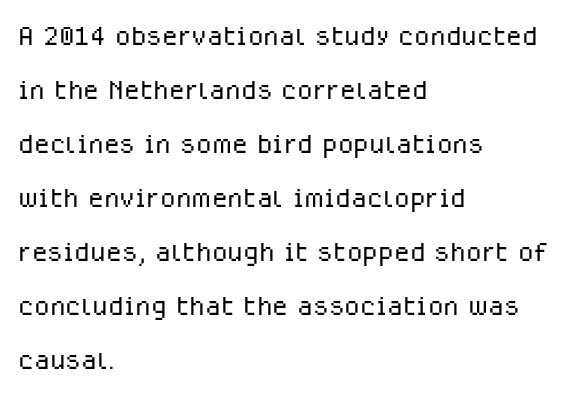
The image shows 36 px light sans-serif type, upright; set left-aligned, normal line spacing (1.5x), normal letter spacing, not underlined; low stroke contrast and a medium x-height.
